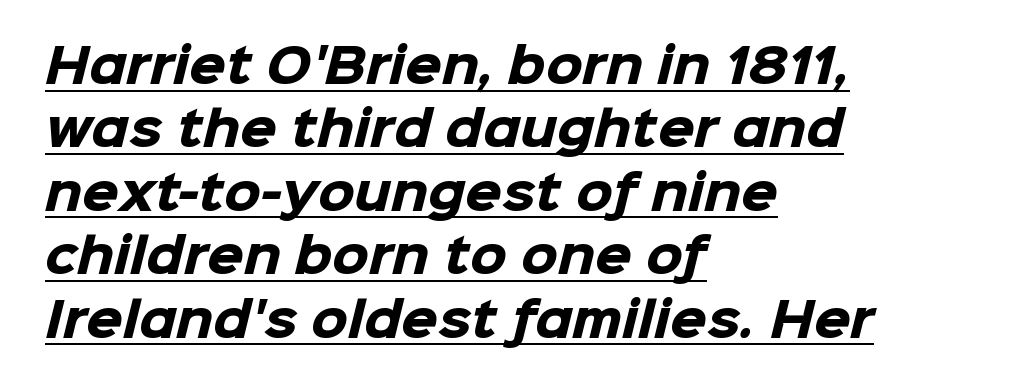
{"serif": "no", "bold": "yes", "weight": "heavy", "width": "normal", "stroke_contrast": "low", "x_height": "medium", "monospaced": "no", "underline": "yes", "align": "left", "line_spacing": "normal", "line_spacing_ratio": 1.35, "letter_spacing": "normal", "letter_spacing_em": 0.0, "glyph_px": 47}
